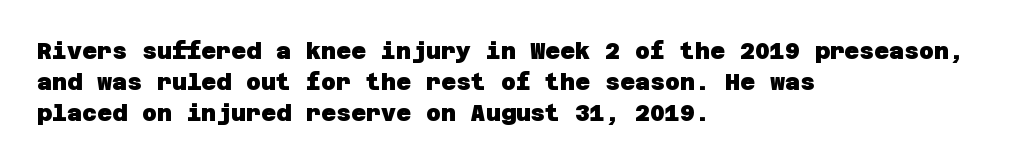
Q: Is the text bold? A: Yes.
Q: Is the text underlined? A: No.
Q: How is the paragraph aligned? A: Left-aligned.
Q: Is the spacing between letters normal or unusually wide? A: Normal.
Q: Is the spacing between lines tight, normal or loose? A: Normal.
